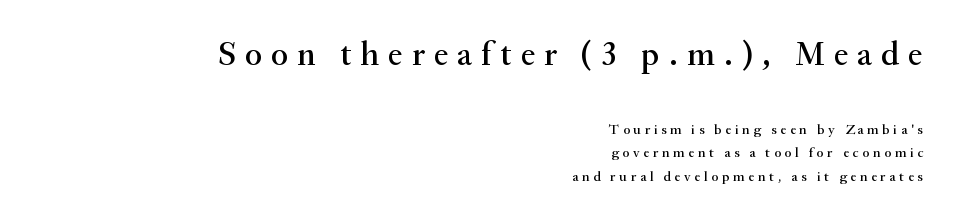
The image shows 34 px serif type, upright; set right-aligned, normal line spacing (1.67x), unusually wide letter spacing (+0.26 em), not underlined; the first (top) block is 2.43x larger; medium stroke contrast and a small x-height.
